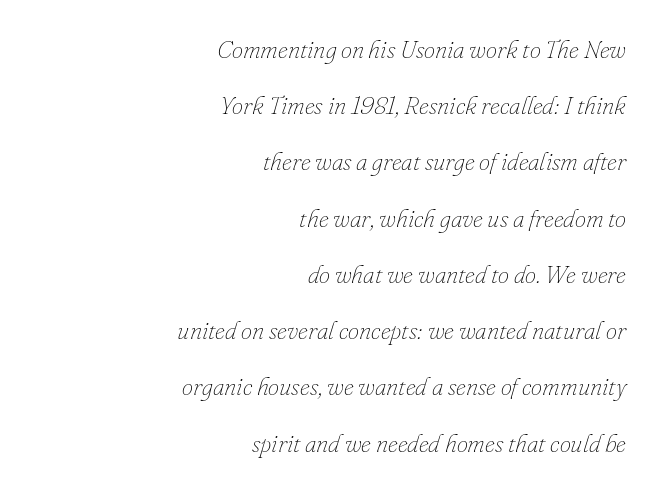
Characters follow at the spacing the type designer built in. Designer's note — italics engaged. Weight class: somewhere from thin through regular. Does the copy run flush right? Yes — the right margin is perfectly even.
